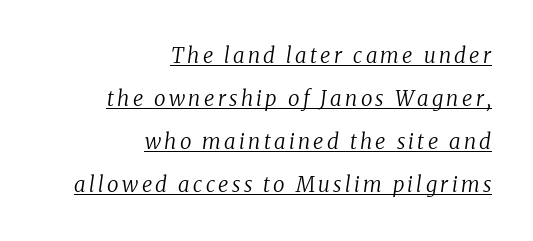
Q: Is the text bold? A: No.
Q: Is the text italic (slanted)? A: Yes, it leans right by about 8 degrees.
Q: Is the text underlined? A: Yes.
Q: How is the paragraph aligned? A: Right-aligned.
Q: Is the spacing between lines tight, normal or loose? A: Loose.
